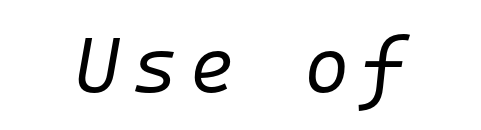
The image shows 78 px regular-weight type, italic (leaning right), monospaced; set not underlined; low stroke contrast and a medium x-height.
